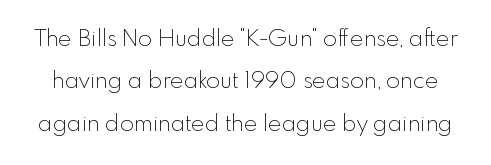
{"italic": "no", "bold": "no", "underline": "no", "line_spacing_ratio": 1.84, "letter_spacing": "normal", "letter_spacing_em": 0.0, "glyph_px": 23}
